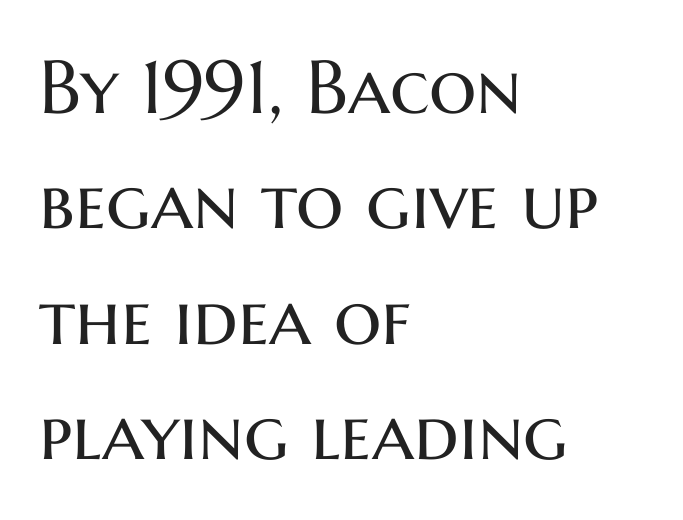
Q: Is the text bold? A: No.
Q: Is the text italic (slanted)? A: No, it is upright.
Q: Is the typeface a serif or a sans-serif typeface? A: Sans-serif.
Q: Is the text underlined? A: No.
Q: How is the paragraph aligned? A: Left-aligned.
Q: Is the spacing between letters normal or unusually wide? A: Normal.
Q: Is the spacing between lines tight, normal or loose? A: Normal.
Q: Width (condensed, normal, or wide)? A: Normal.
Q: Stroke contrast? A: Medium.
Q: x-height? A: Medium.
Q: Monospaced? A: No.
